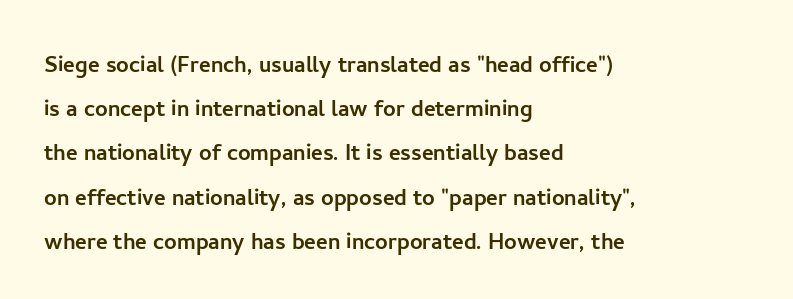
Q: Is the text italic (slanted)? A: No, it is upright.
Q: Is the typeface a serif or a sans-serif typeface? A: Sans-serif.
Q: Is the text underlined? A: No.
Q: How is the paragraph aligned? A: Left-aligned.
Q: Is the spacing between letters normal or unusually wide? A: Normal.
Q: Is the spacing between lines tight, normal or loose? A: Normal.
Q: Width (condensed, normal, or wide)? A: Normal.
Q: Stroke contrast? A: Low.
Q: x-height? A: Medium.
Q: Monospaced? A: No.
